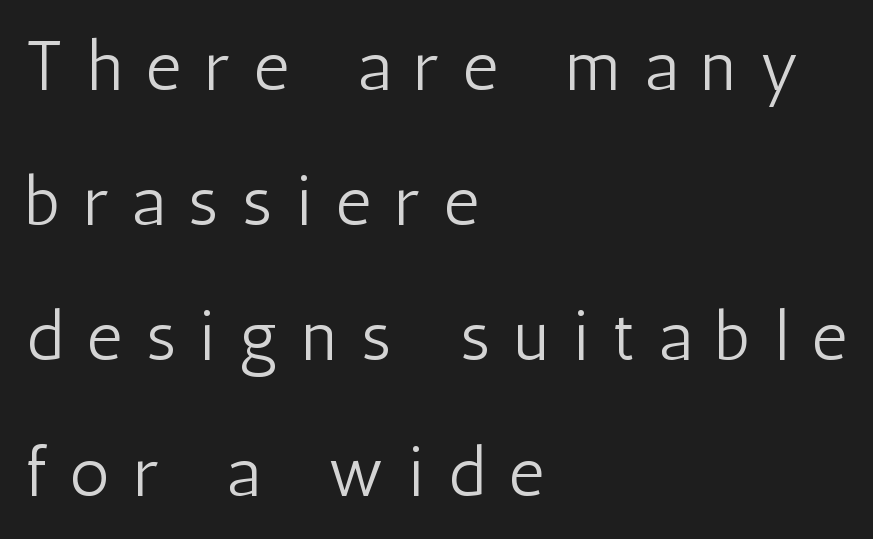
Only glyphs here, with clear space below each row. Here the glyphs are tracked loosely, breaking word shapes into spaced letters. The axis of the letterforms is exactly vertical. Varying glyph widths throughout — classic text-font behaviour. Does the copy run flush right? No — it runs flush left. The typeface chosen for these lines omits serifs.
